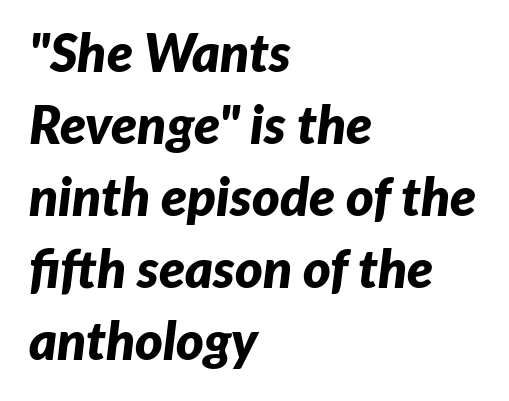
{"italic": "yes", "lean": "right", "slant_degrees": 7, "bold": "yes", "weight": "bold", "width": "normal", "stroke_contrast": "low", "x_height": "medium", "monospaced": "no", "underline": "no", "align": "left", "line_spacing": "normal", "line_spacing_ratio": 1.36, "letter_spacing": "normal", "letter_spacing_em": 0.0, "glyph_px": 53}
